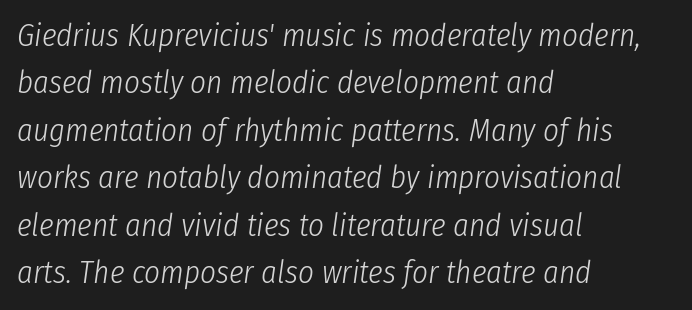
The image shows 31 px light, condensed type, italic (leaning right); set left-aligned, normal line spacing (1.53x), normal letter spacing, not underlined; low stroke contrast and a medium x-height.
